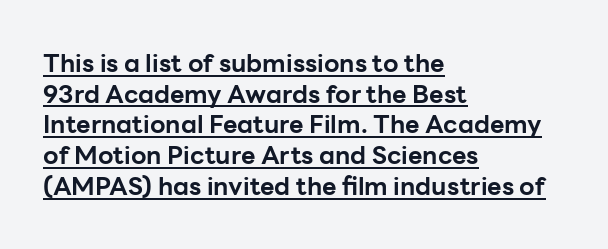
The image shows 25 px bold type, upright; set left-aligned, line spacing 1.23x, normal letter spacing, underlined.
